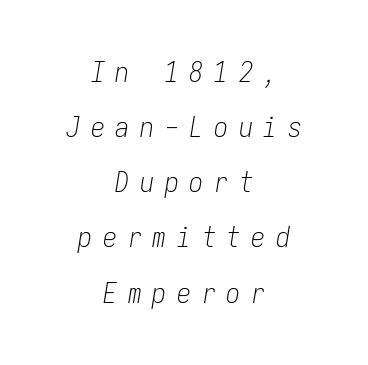
{"italic": "yes", "lean": "right", "slant_degrees": 9, "bold": "no", "weight": "light", "width": "condensed", "stroke_contrast": "low", "x_height": "medium", "monospaced": "yes", "underline": "no", "align": "center", "line_spacing": "loose", "line_spacing_ratio": 1.97, "letter_spacing": "wide", "letter_spacing_em": 0.38, "glyph_px": 28}
